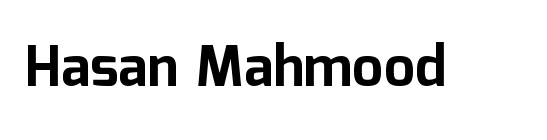
The image shows 56 px bold sans-serif type, upright; set normal letter spacing, not underlined; low stroke contrast and a medium x-height.
